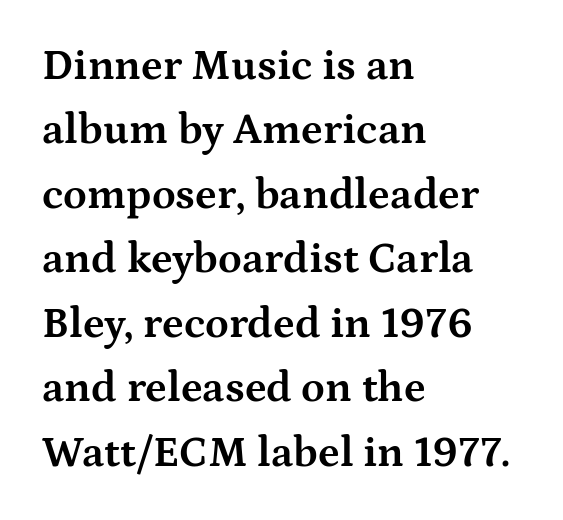
Words float on clear page, feet unadorned. Italic? Not at all — the glyphs are vertical. You'd pick this weight for a headline — it's a proper bold. Note the varied advance widths — an 'i' is clearly narrower than an 'm'. Regular leading.
